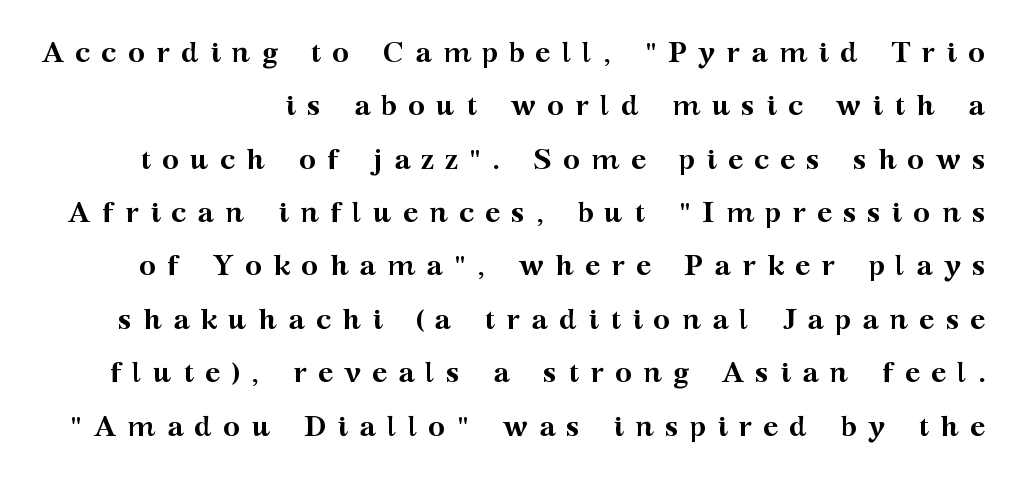
The image shows 29 px semibold, wide serif type, upright; set line spacing 1.84x, unusually wide letter spacing (+0.38 em), not underlined; medium stroke contrast and a medium x-height.
